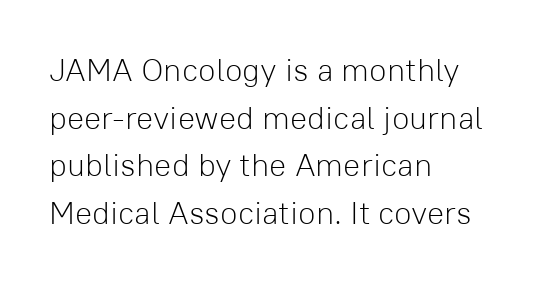
Q: Is the text bold? A: No.
Q: Is the text italic (slanted)? A: No, it is upright.
Q: Is the typeface a serif or a sans-serif typeface? A: Sans-serif.
Q: Is the text underlined? A: No.
Q: How is the paragraph aligned? A: Left-aligned.
Q: Is the spacing between letters normal or unusually wide? A: Normal.
Q: Is the spacing between lines tight, normal or loose? A: Normal.
Q: Width (condensed, normal, or wide)? A: Normal.
Q: Stroke contrast? A: Low.
Q: x-height? A: Medium.
Q: Monospaced? A: No.
